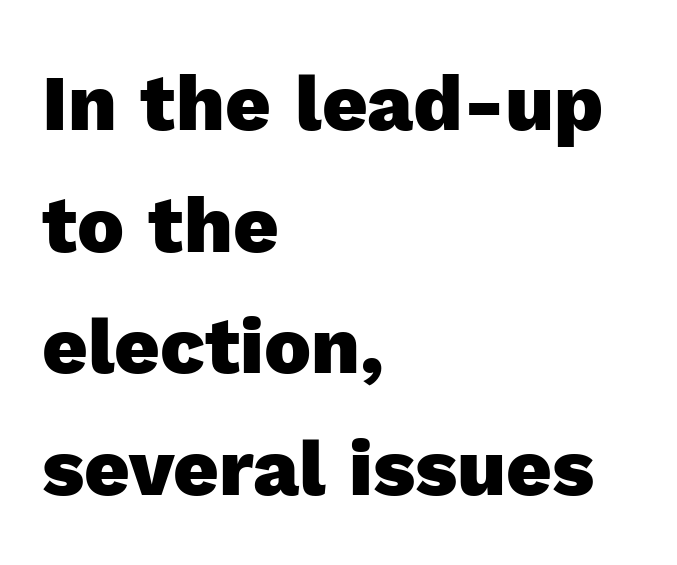
Is this a sans? Yes — the strokes have no serifs. Is this a fixed-width face? No — the glyphs have proportional, varying widths. Compared with a centered layout, this one pins lines to the left instead. Has an underline been added? It has not. Every stem runs plumb, perpendicular to the baseline.
